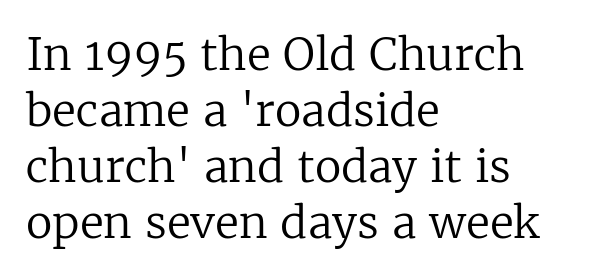
Q: Is the text bold? A: No.
Q: Is the text italic (slanted)? A: No, it is upright.
Q: Is the typeface a serif or a sans-serif typeface? A: Serif.
Q: Is the text underlined? A: No.
Q: How is the paragraph aligned? A: Left-aligned.
Q: Is the spacing between letters normal or unusually wide? A: Normal.
Q: Is the spacing between lines tight, normal or loose? A: Normal.
Q: Width (condensed, normal, or wide)? A: Normal.
Q: Stroke contrast? A: Low.
Q: x-height? A: Medium.
Q: Monospaced? A: No.
